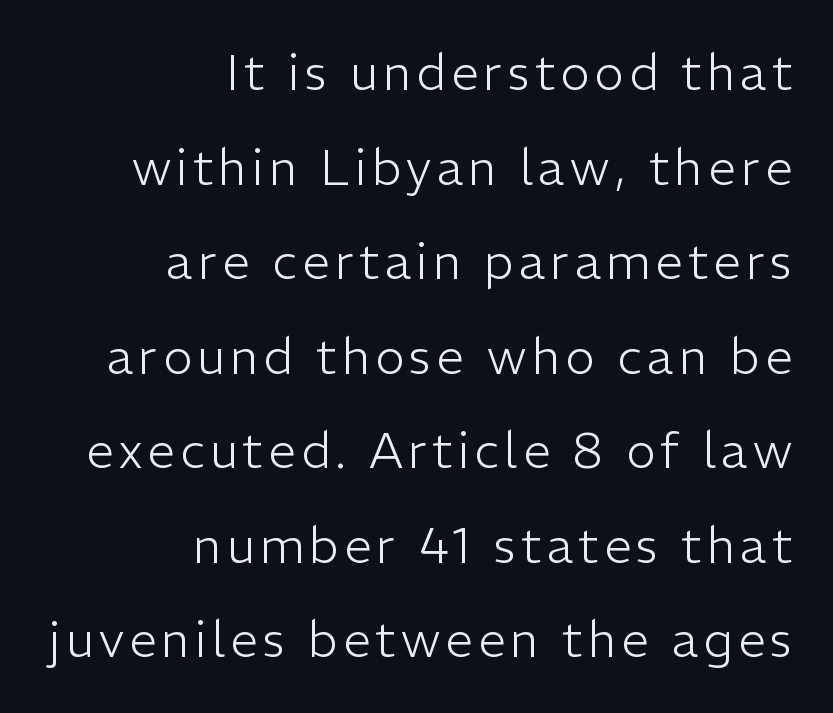
Here the designer chose a conventional face with non-uniform glyph widths. This rendering features lettering with no underline. Caption: multi-line text, flush right, ragged left. The font sits on the lighter half of the weight spectrum, regular included. Is there any slant? The stems are plumb. The designer went with a sans here, leaving each stem footless.
